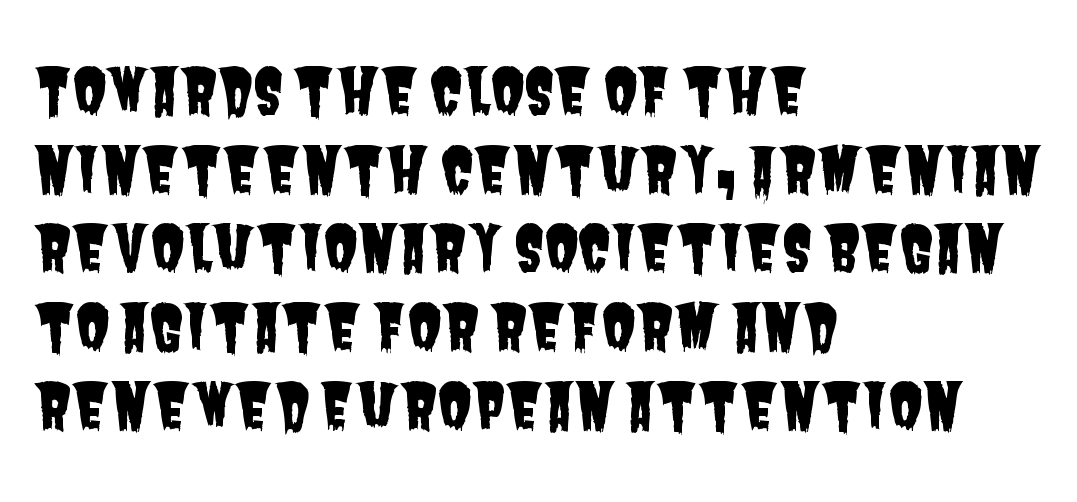
{"serif": "no", "width": "condensed", "stroke_contrast": "low", "x_height": "large", "monospaced": "no", "underline": "no", "align": "left", "line_spacing": "normal", "line_spacing_ratio": 1.27, "letter_spacing": "normal", "letter_spacing_em": 0.0, "glyph_px": 62}
